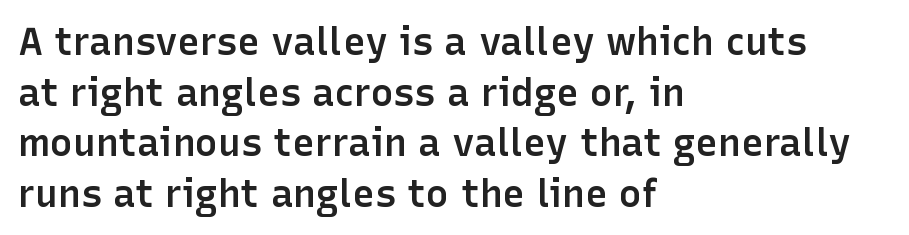
Q: Is the text bold? A: Semi-bold.
Q: Is the text italic (slanted)? A: No, it is upright.
Q: Is the typeface a serif or a sans-serif typeface? A: Sans-serif.
Q: Is the text underlined? A: No.
Q: How is the paragraph aligned? A: Left-aligned.
Q: Is the spacing between letters normal or unusually wide? A: Normal.
Q: Is the spacing between lines tight, normal or loose? A: Normal.
Q: Width (condensed, normal, or wide)? A: Normal.
Q: Stroke contrast? A: Low.
Q: x-height? A: Medium.
Q: Monospaced? A: No.
